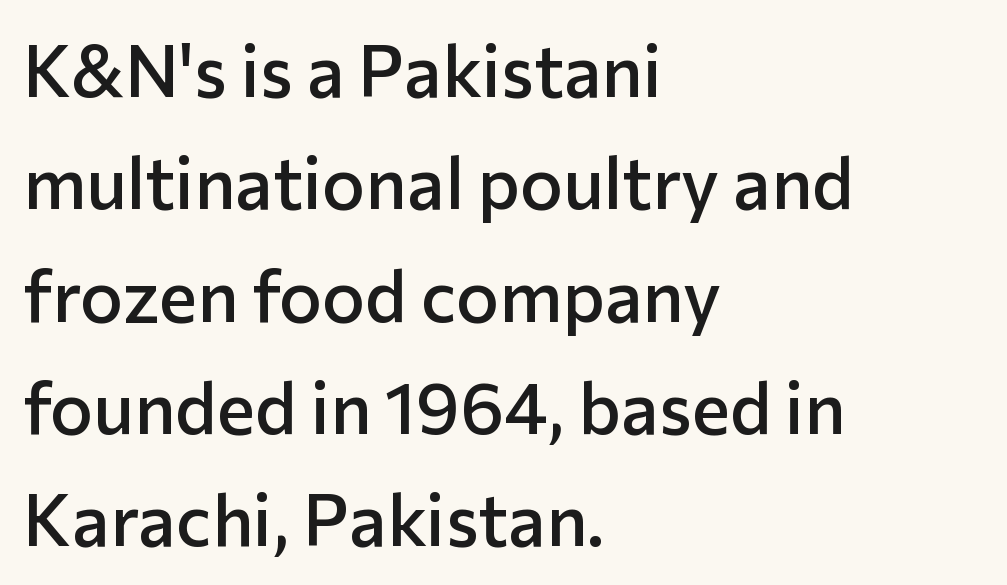
The image shows 72 px semibold sans-serif type, upright; set left-aligned, normal line spacing (1.56x), normal letter spacing, not underlined; low stroke contrast and a medium x-height.
